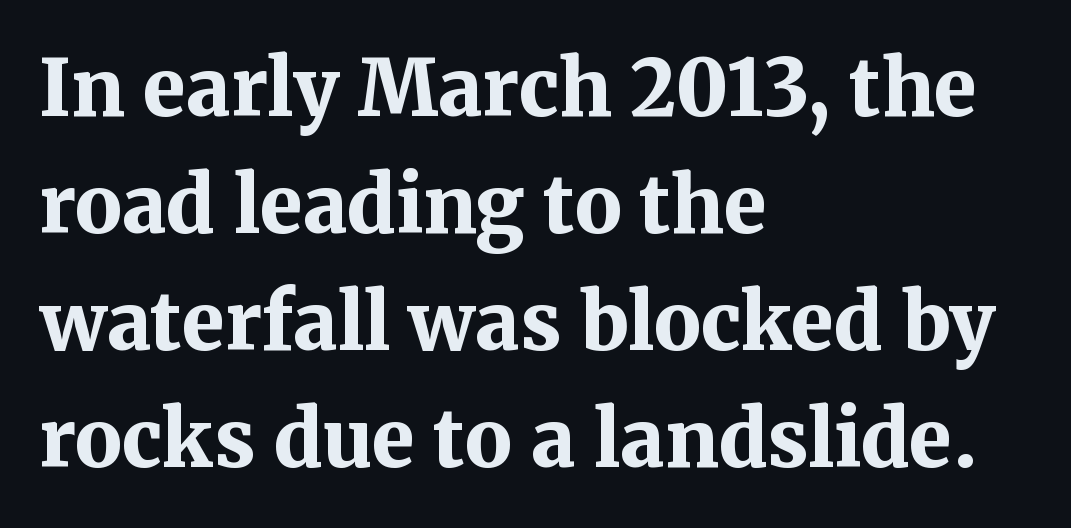
The image shows 78 px bold serif type, upright; set left-aligned, normal line spacing (1.5x), normal letter spacing, not underlined; medium stroke contrast and a medium x-height.
